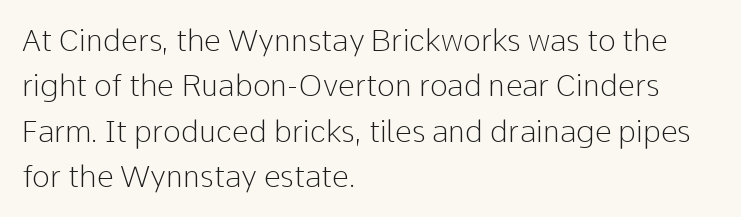
The letters stand upright; this is a roman face. The lines are quadded left. Each letter keeps its own natural width here, so spacing adapts to shape. This rendering leaves character spacing at its baseline value.
